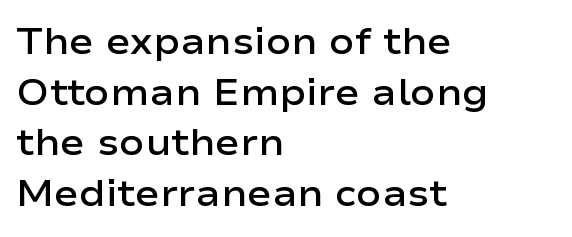
The image shows 37 px semibold, wide sans-serif type, upright; set left-aligned, normal line spacing (1.37x), normal letter spacing, not underlined; low stroke contrast and a medium x-height.
